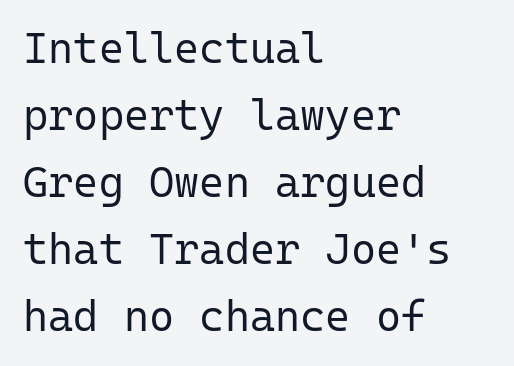
The image shows 43 px regular-weight sans-serif type, upright, monospaced; set left-aligned, normal line spacing (1.56x), normal letter spacing, not underlined; low stroke contrast and a medium x-height.
